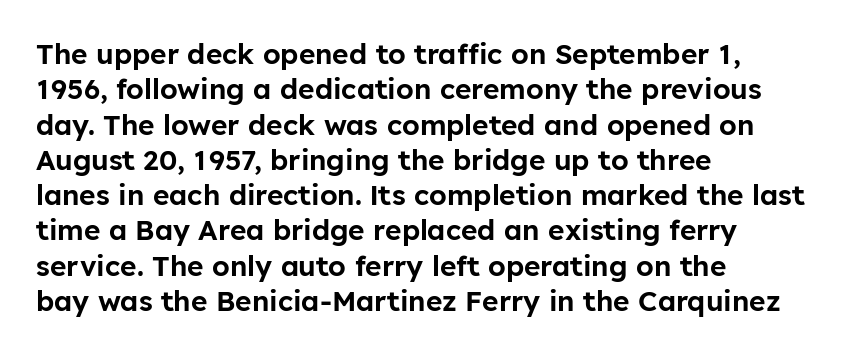
Q: Is the text italic (slanted)? A: No, it is upright.
Q: Is the typeface a serif or a sans-serif typeface? A: Sans-serif.
Q: Is the text underlined? A: No.
Q: How is the paragraph aligned? A: Left-aligned.
Q: Is the spacing between letters normal or unusually wide? A: Normal.
Q: Is the spacing between lines tight, normal or loose? A: Normal.
Q: Width (condensed, normal, or wide)? A: Normal.
Q: Stroke contrast? A: Low.
Q: x-height? A: Medium.
Q: Monospaced? A: No.
